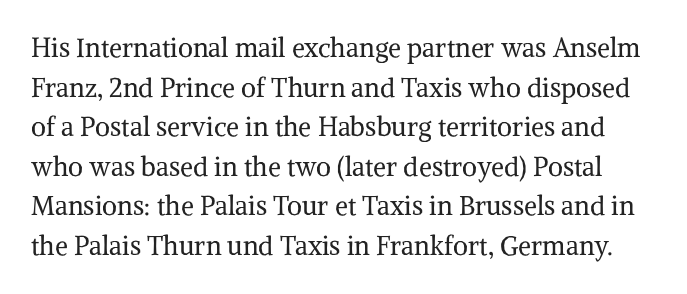
Q: Is the text bold? A: No.
Q: Is the text italic (slanted)? A: No, it is upright.
Q: Is the text underlined? A: No.
Q: Is the spacing between letters normal or unusually wide? A: Normal.
Q: Is the spacing between lines tight, normal or loose? A: Normal.
